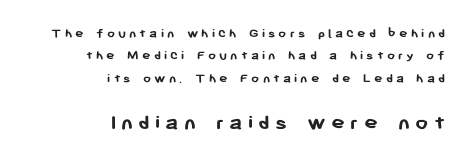
This is roman type, the default non-slanted kind. Size hierarchy here favors the trailing block over the leading one. What weight is shown? A full bold with thick strokes. Between one letter and the next there's a generous, obvious gap.
